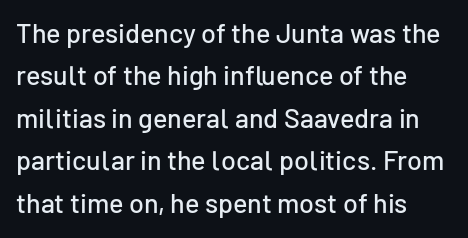
{"italic": "no", "underline": "no", "align": "left", "line_spacing": "normal", "line_spacing_ratio": 1.57, "letter_spacing": "normal", "letter_spacing_em": 0.0, "glyph_px": 27}
